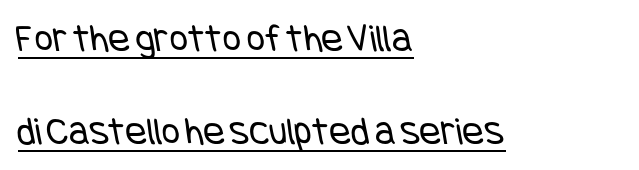
Successive baselines arrive slowly, with a big drop between each. Does the copy run flush right? No — it runs flush left. Spacing between characters is what you'd get straight out of the box. This rendering features underlined lettering.
